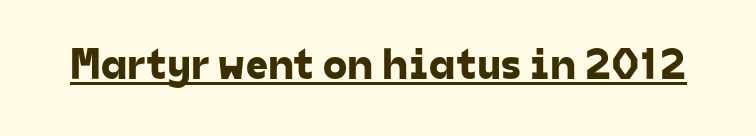
The image shows 44 px sans-serif type; set normal letter spacing, underlined; low stroke contrast and a medium x-height.
